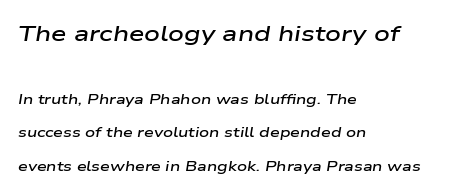
These lines keep a tight, regular rhythm from letter to letter. Does the copy run flush right? No — it runs flush left. A clean baseline with only descenders dipping below it. As a designer I'd log this as weight 600, semibold. The block of text is sparse from top to bottom, with ample space between rows. It's the slanting kind of type.
